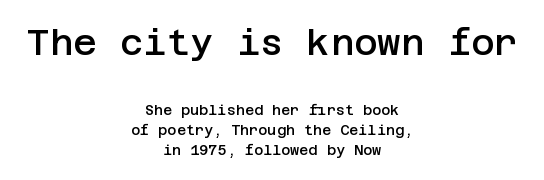
{"serif": "no", "italic": "no", "bold": "semi", "weight": "semibold", "width": "normal", "stroke_contrast": "low", "x_height": "large", "underline": "no", "align": "center", "line_spacing": "normal", "line_spacing_ratio": 1.42, "letter_spacing": "normal", "letter_spacing_em": 0.0, "larger_block": "first", "size_ratio": 2.57, "glyph_px": 36}
